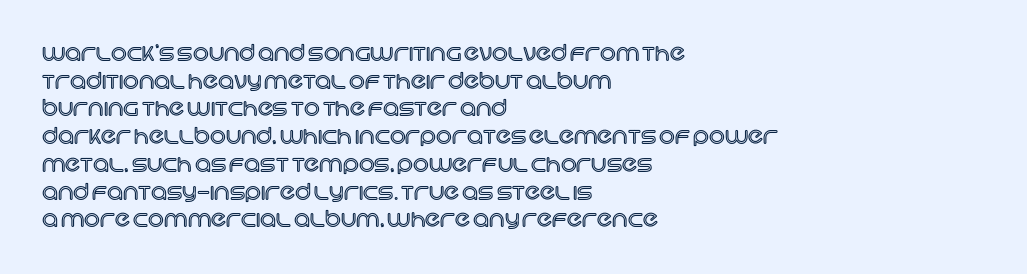
Q: Is the text italic (slanted)? A: No, it is upright.
Q: Is the text underlined? A: No.
Q: How is the paragraph aligned? A: Left-aligned.
Q: Is the spacing between letters normal or unusually wide? A: Normal.
Q: Is the spacing between lines tight, normal or loose? A: Normal.
